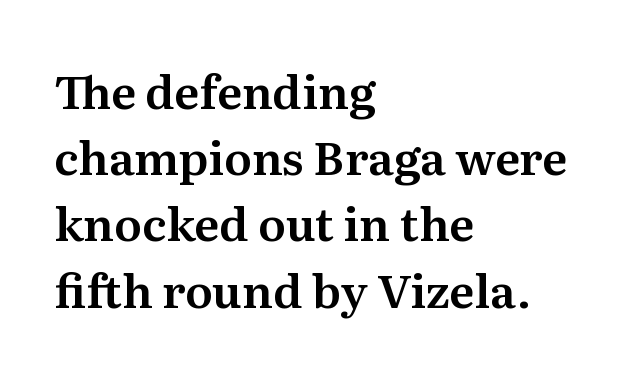
Is there any slant? The stems are plumb. Plain, unruled lines of type. This rendering uses left alignment, leaving the right contour irregular. The letters advance in unequal steps, a hallmark of proportional type.
